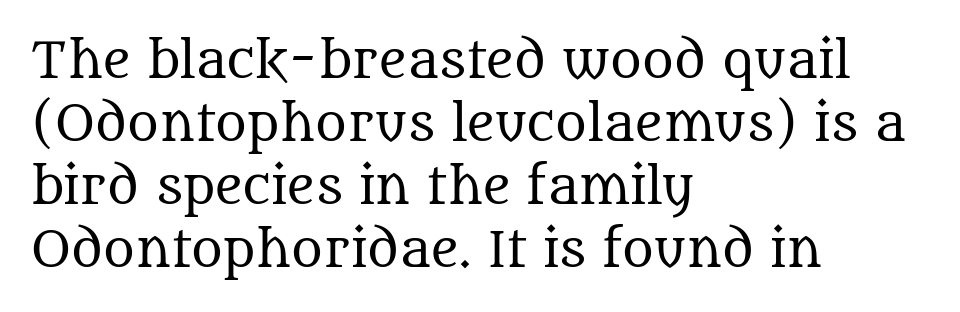
{"serif": "yes", "italic": "no", "bold": "no", "weight": "regular", "width": "normal", "stroke_contrast": "medium", "x_height": "large", "monospaced": "no", "underline": "no", "align": "left", "line_spacing": "normal", "line_spacing_ratio": 1.31, "letter_spacing": "normal", "letter_spacing_em": 0.0, "glyph_px": 48}
